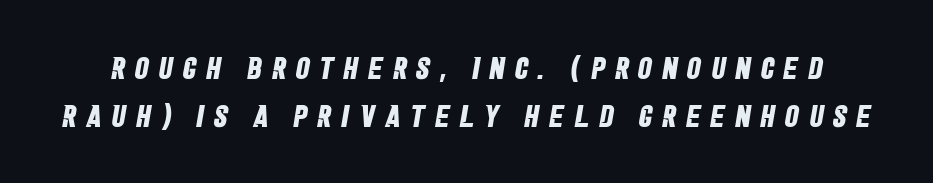
{"serif": "no", "bold": "yes", "weight": "bold", "width": "condensed", "stroke_contrast": "low", "x_height": "large", "monospaced": "no", "underline": "no", "line_spacing": "normal", "line_spacing_ratio": 1.55, "letter_spacing": "wide", "letter_spacing_em": 0.32, "glyph_px": 31}
